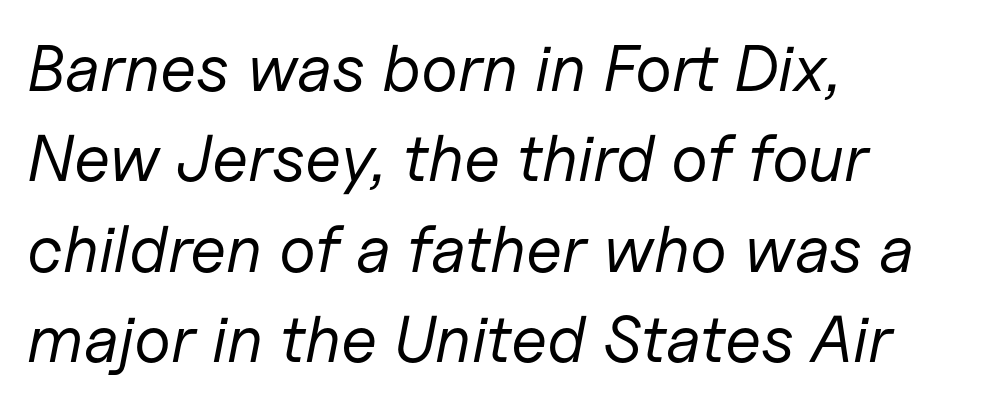
The image shows 66 px regular-weight type, italic (leaning right); set left-aligned, normal line spacing (1.37x), normal letter spacing, not underlined; low stroke contrast and a medium x-height.
